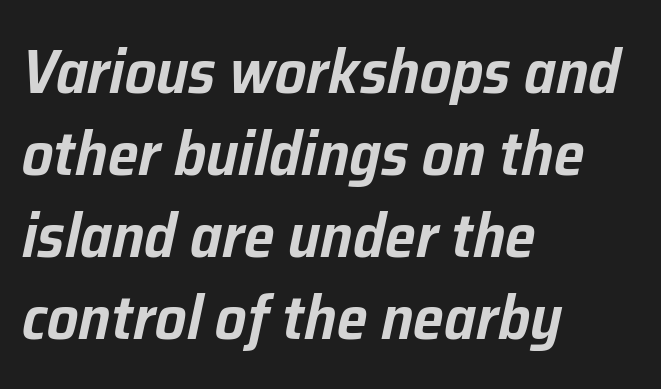
Q: Is the text italic (slanted)? A: Yes, it leans right by about 12 degrees.
Q: Is the text underlined? A: No.
Q: How is the paragraph aligned? A: Left-aligned.
Q: Is the spacing between letters normal or unusually wide? A: Normal.
Q: Is the spacing between lines tight, normal or loose? A: Normal.
Q: Width (condensed, normal, or wide)? A: Normal.
Q: Stroke contrast? A: Low.
Q: x-height? A: Medium.
Q: Monospaced? A: No.
